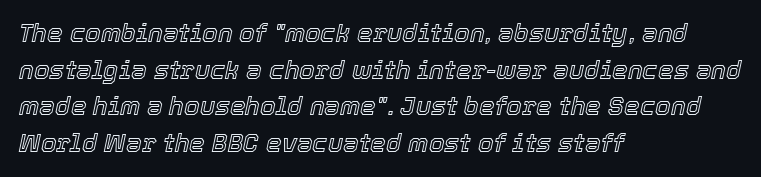
Q: Is the text italic (slanted)? A: Yes, it leans right by about 12 degrees.
Q: Is the text underlined? A: No.
Q: How is the paragraph aligned? A: Left-aligned.
Q: Is the spacing between letters normal or unusually wide? A: Normal.
Q: Is the spacing between lines tight, normal or loose? A: Normal.
